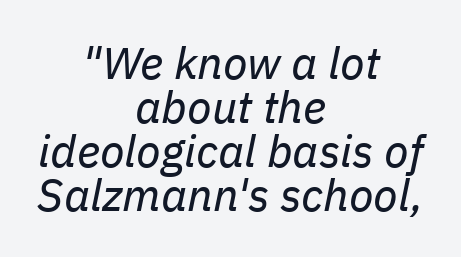
{"italic": "yes", "lean": "right", "slant_degrees": 11, "bold": "no", "weight": "regular", "width": "normal", "stroke_contrast": "low", "x_height": "medium", "monospaced": "no", "underline": "no", "align": "center", "line_spacing": "tight", "line_spacing_ratio": 0.98, "letter_spacing": "normal", "letter_spacing_em": 0.0, "glyph_px": 45}
